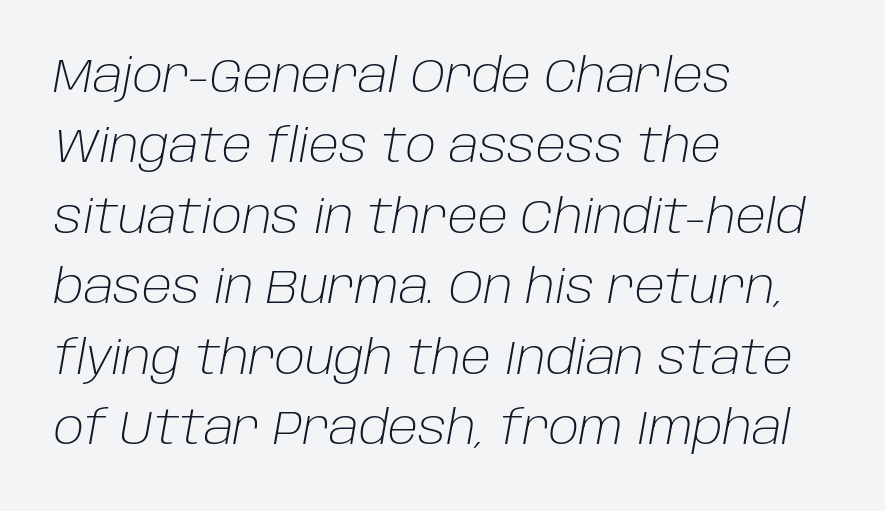
Q: Is the text bold? A: No.
Q: Is the text italic (slanted)? A: Yes, it leans right by about 10 degrees.
Q: Is the text underlined? A: No.
Q: How is the paragraph aligned? A: Left-aligned.
Q: Is the spacing between letters normal or unusually wide? A: Normal.
Q: Is the spacing between lines tight, normal or loose? A: Normal.
Q: Width (condensed, normal, or wide)? A: Normal.
Q: Stroke contrast? A: Low.
Q: x-height? A: Large.
Q: Monospaced? A: No.
